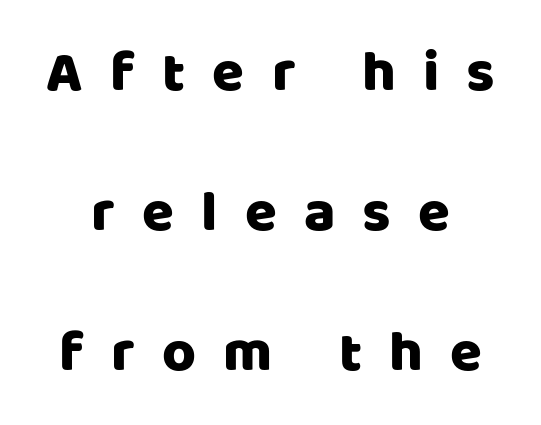
Does the leading feel generous? Absolutely, it's lavish. The letters stand straight up with perfectly vertical stems. Unlike a traditional serif, this face leaves its strokes unadorned. Is this a fixed-width face? No — the glyphs have proportional, varying widths.
